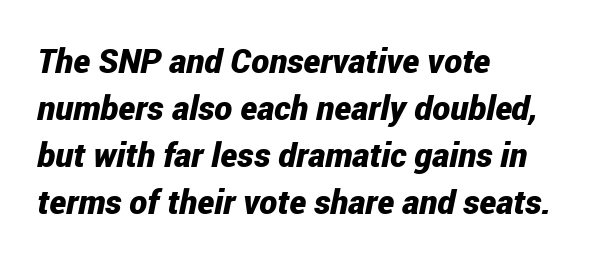
Q: Is the text bold? A: Yes.
Q: Is the text italic (slanted)? A: Yes, it leans right by about 12 degrees.
Q: Is the text underlined? A: No.
Q: How is the paragraph aligned? A: Left-aligned.
Q: Is the spacing between letters normal or unusually wide? A: Normal.
Q: Is the spacing between lines tight, normal or loose? A: Normal.
Q: Width (condensed, normal, or wide)? A: Condensed.
Q: Stroke contrast? A: Low.
Q: x-height? A: Medium.
Q: Monospaced? A: No.
